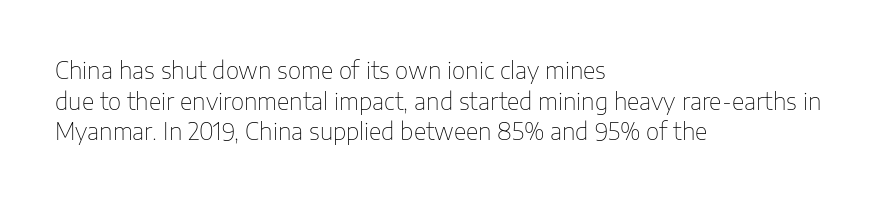
The image shows 23 px text type, upright; set left-aligned, normal line spacing (1.33x), normal letter spacing, not underlined.
